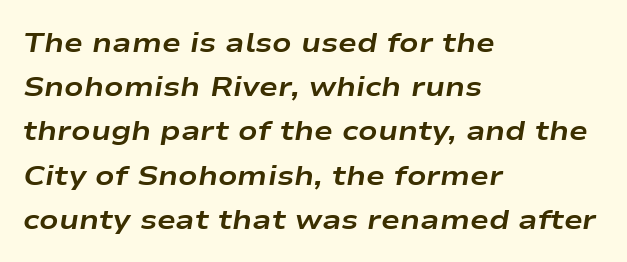
The image shows 28 px bold, wide type, italic (leaning right); set left-aligned, normal line spacing (1.58x), normal letter spacing, not underlined; low stroke contrast and a medium x-height.
